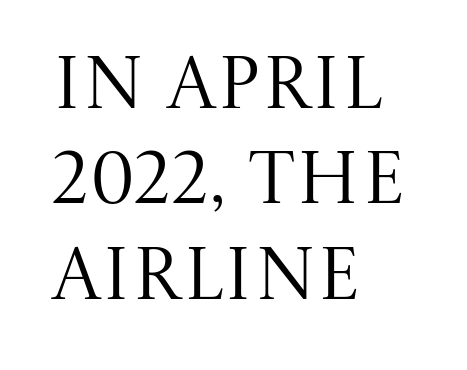
The image shows 74 px regular-weight serif type, upright; set left-aligned, normal line spacing (1.29x), normal letter spacing, not underlined; medium stroke contrast and a large x-height.
